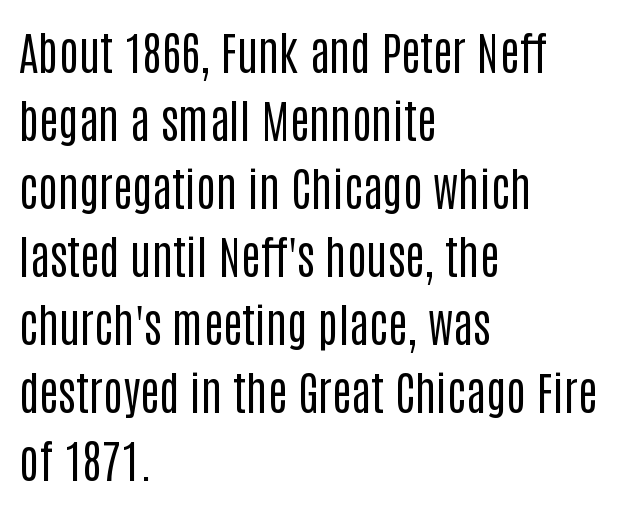
{"serif": "no", "italic": "no", "bold": "no", "weight": "regular", "width": "condensed", "stroke_contrast": "low", "x_height": "large", "monospaced": "no", "underline": "no", "align": "left", "line_spacing": "normal", "line_spacing_ratio": 1.48, "letter_spacing": "normal", "letter_spacing_em": 0.0, "glyph_px": 46}
